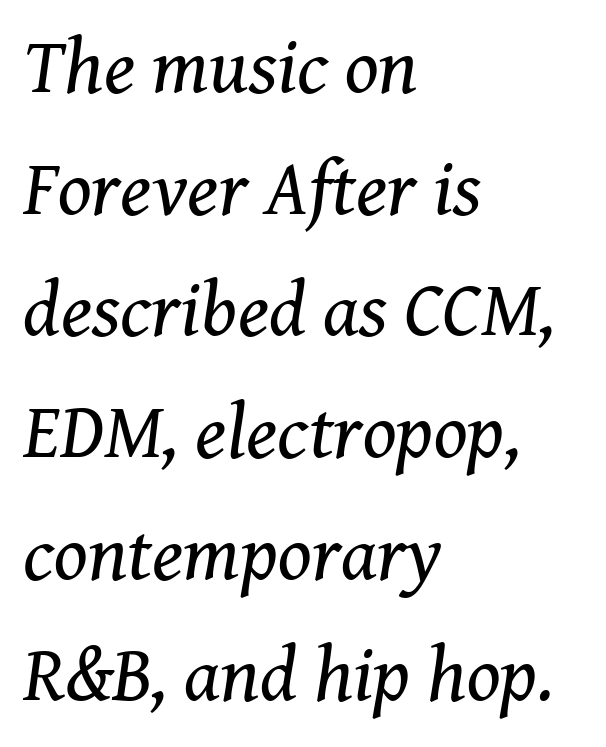
{"serif": "yes", "italic": "yes", "lean": "right", "slant_degrees": 8, "bold": "no", "weight": "regular", "width": "normal", "stroke_contrast": "medium", "x_height": "medium", "monospaced": "no", "underline": "no", "align": "left", "line_spacing": "normal", "line_spacing_ratio": 1.56, "letter_spacing": "normal", "letter_spacing_em": 0.0, "glyph_px": 78}
